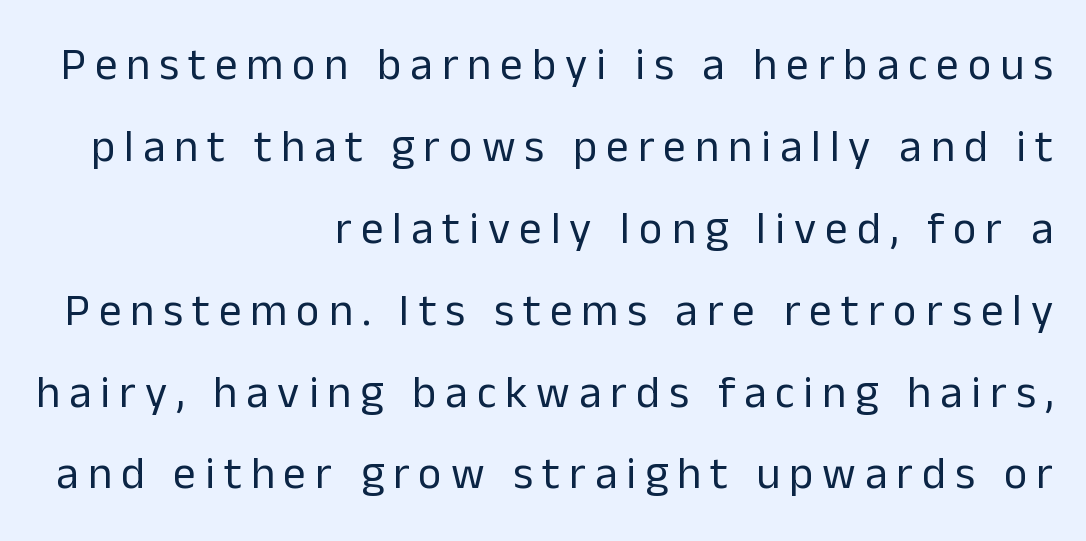
{"serif": "no", "italic": "no", "bold": "no", "weight": "regular", "width": "normal", "stroke_contrast": "low", "x_height": "medium", "monospaced": "no", "underline": "no", "align": "right", "line_spacing_ratio": 1.82, "letter_spacing": "wide", "letter_spacing_em": 0.2, "glyph_px": 45}
